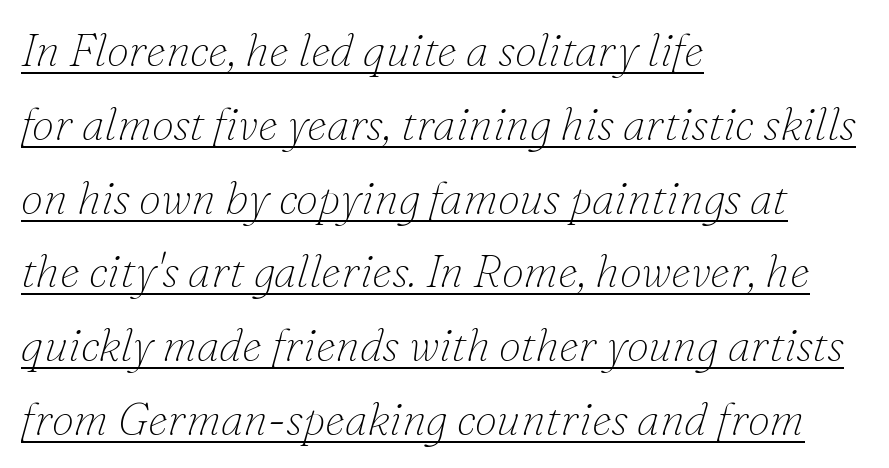
The face looks like a standard text weight, possibly lighter. Vertical spacing — default. The lettering tilts uniformly, giving the passage an italic look. You could call the tracking neutral — neither tight nor loose. Looks like regular typesetting: each glyph gets only the width it needs. You can see a thin bar hugging the bottom of the glyphs.
